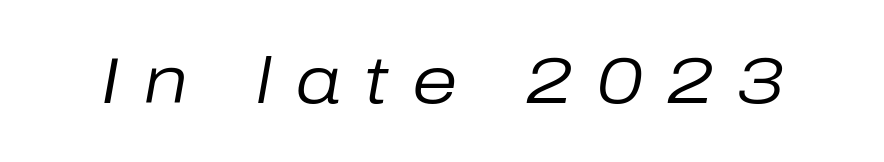
The passage shown is typed in a proportional face where columns would drift. Substantial extra tracking has been applied to these lines. Stroke thickness stays within the range of a standard reading face or lighter. The words here are not underlined. Italic? Definitely — the glyphs are oblique.
